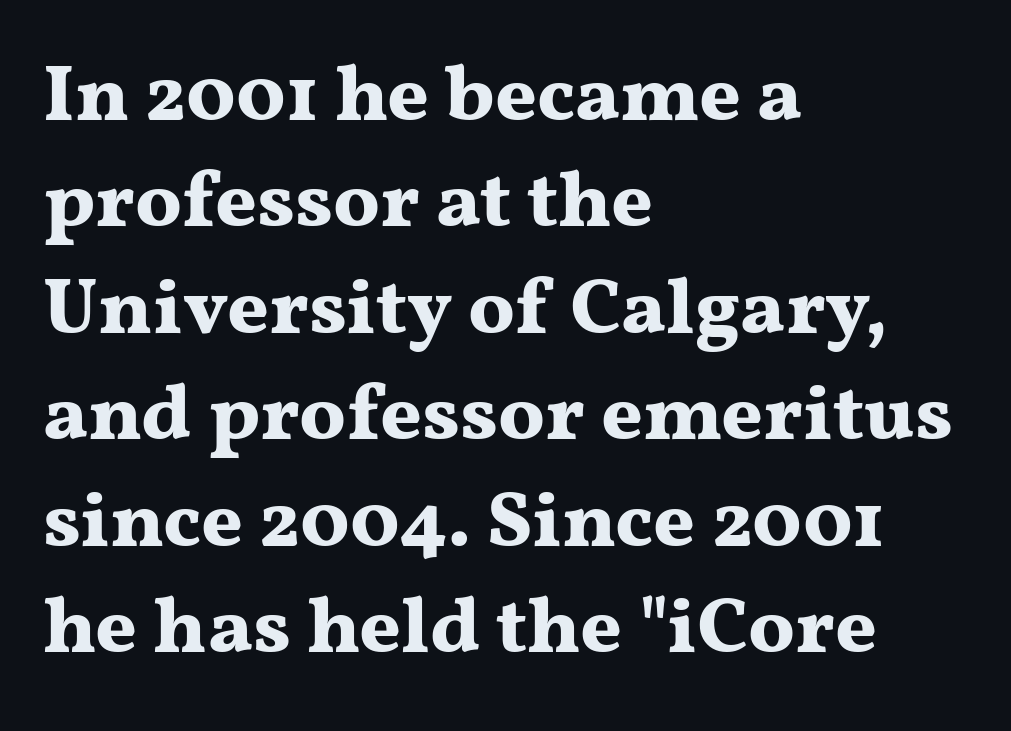
{"serif": "yes", "italic": "no", "bold": "yes", "weight": "bold", "width": "wide", "stroke_contrast": "medium", "x_height": "medium", "monospaced": "no", "underline": "no", "align": "left", "line_spacing": "normal", "line_spacing_ratio": 1.33, "letter_spacing": "normal", "letter_spacing_em": 0.0, "glyph_px": 80}
